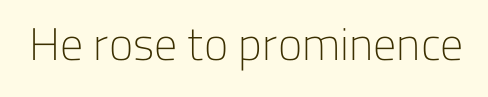
The letters advance in unequal steps, a hallmark of proportional type. Weight: regular or lighter. To sum up the face: it is a sans, with no serifs. Honestly, the letter spacing is just normal — you wouldn't notice it.
